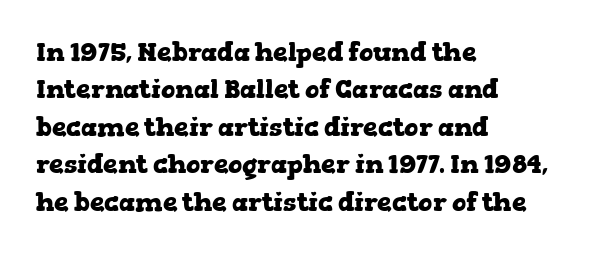
Q: Is the text bold? A: Yes.
Q: Is the text italic (slanted)? A: No, it is upright.
Q: Is the text underlined? A: No.
Q: How is the paragraph aligned? A: Left-aligned.
Q: Is the spacing between letters normal or unusually wide? A: Normal.
Q: Is the spacing between lines tight, normal or loose? A: Normal.
